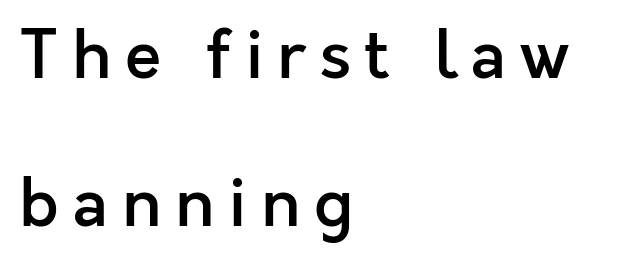
The image shows 67 px semibold sans-serif type, upright; set left-aligned, loose line spacing (2.21x), unusually wide letter spacing (+0.2 em), not underlined; a medium x-height.
